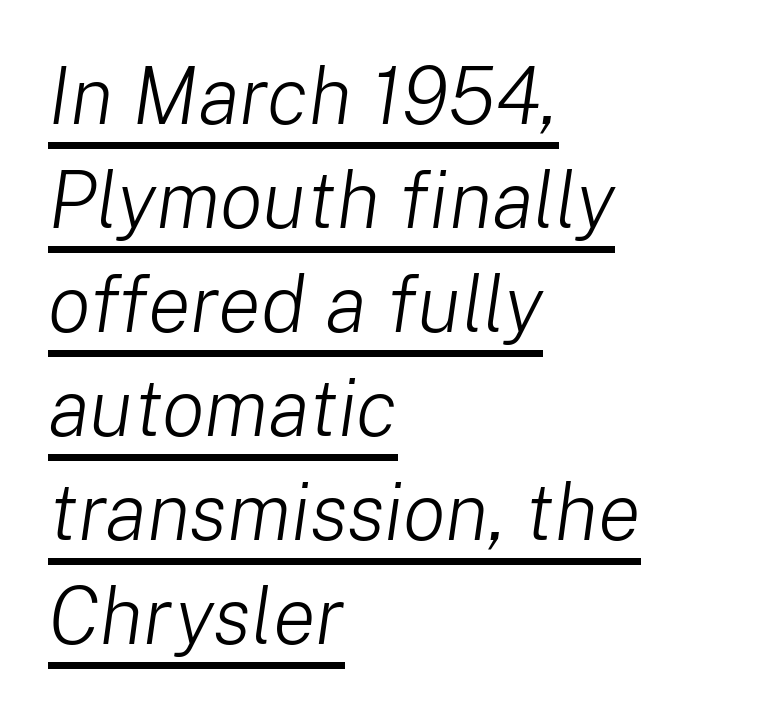
The image shows 80 px light type, italic (leaning right); set left-aligned, normal line spacing (1.3x), normal letter spacing, underlined; low stroke contrast and a medium x-height.
